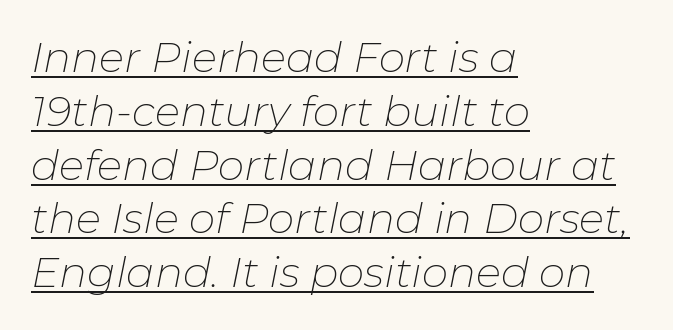
Q: Is the text bold? A: No.
Q: Is the text italic (slanted)? A: Yes, it leans right by about 11 degrees.
Q: Is the text underlined? A: Yes.
Q: How is the paragraph aligned? A: Left-aligned.
Q: Is the spacing between letters normal or unusually wide? A: Normal.
Q: Is the spacing between lines tight, normal or loose? A: Normal.
Q: Width (condensed, normal, or wide)? A: Normal.
Q: Stroke contrast? A: Low.
Q: x-height? A: Medium.
Q: Monospaced? A: No.
